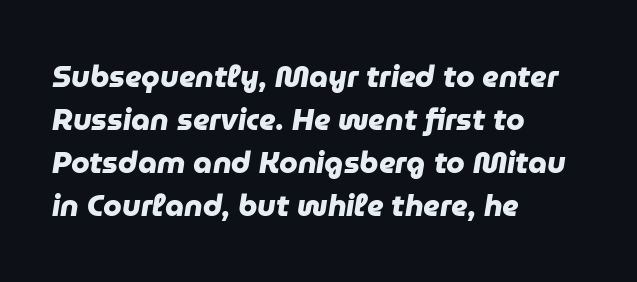
Caption: standard tracking, unaltered. Is this a fixed-width face? No — the glyphs have proportional, varying widths. Bold? Absolutely — the strokes are thick and heavy. The foot of each line stays bare and open. I'd call this a sans setting — the letters go barefoot.
